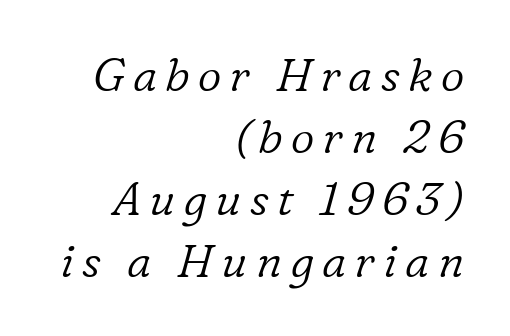
{"serif": "yes", "italic": "yes", "lean": "right", "slant_degrees": 16, "bold": "no", "weight": "light", "width": "normal", "stroke_contrast": "low", "x_height": "medium", "monospaced": "no", "underline": "no", "align": "right", "line_spacing": "normal", "line_spacing_ratio": 1.35, "glyph_px": 46}
